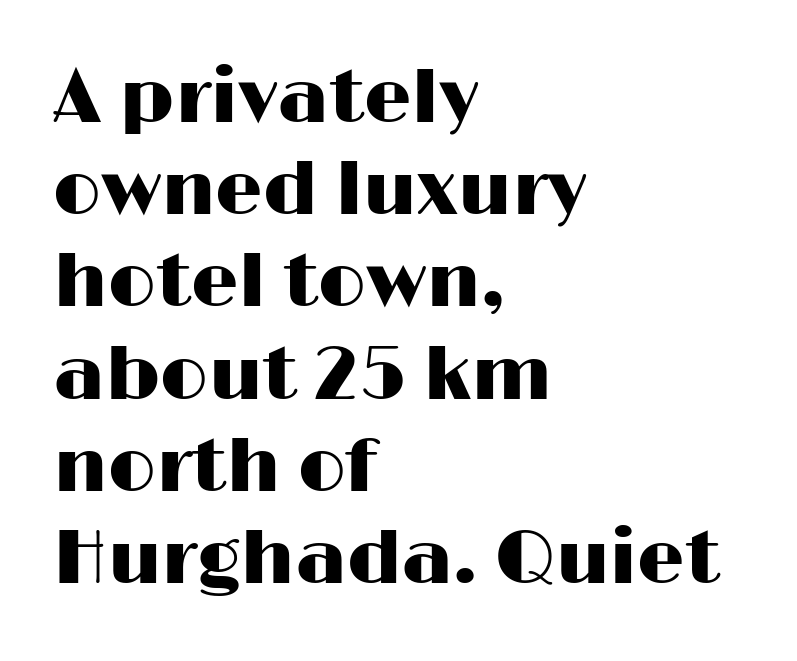
{"serif": "no", "italic": "no", "width": "wide", "stroke_contrast": "high", "x_height": "medium", "monospaced": "no", "underline": "no", "align": "left", "line_spacing_ratio": 1.23, "letter_spacing": "normal", "letter_spacing_em": 0.0, "glyph_px": 75}
